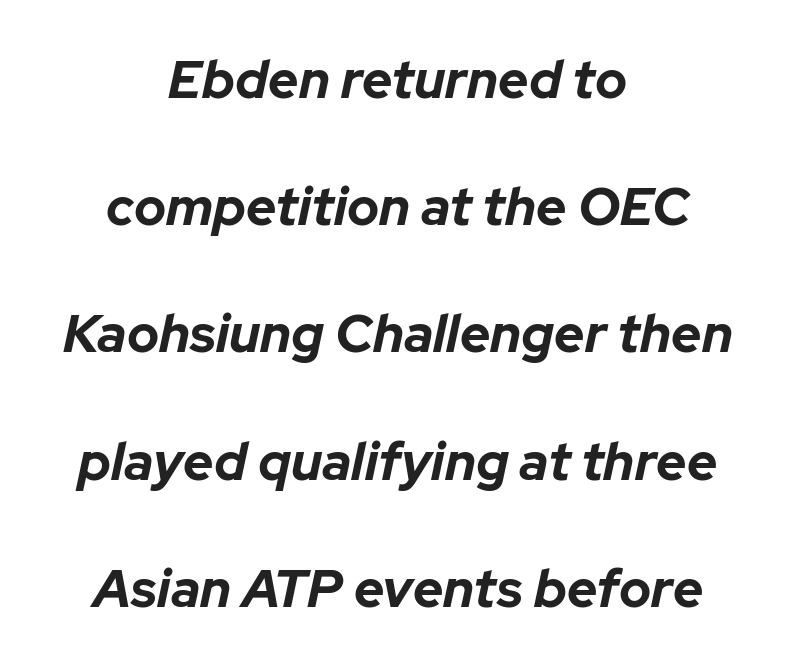
This sample has the flowing, uneven cadence of proportional lettering. These lines carry a lot of weight — the face is fully bold. The passage is arranged like a title page — every line centered. This sample uses an oblique cut, with every glyph tilted off the vertical. Here the glyphs are tracked normally, forming tight word shapes. Honestly, there is no underline to notice here at all.
